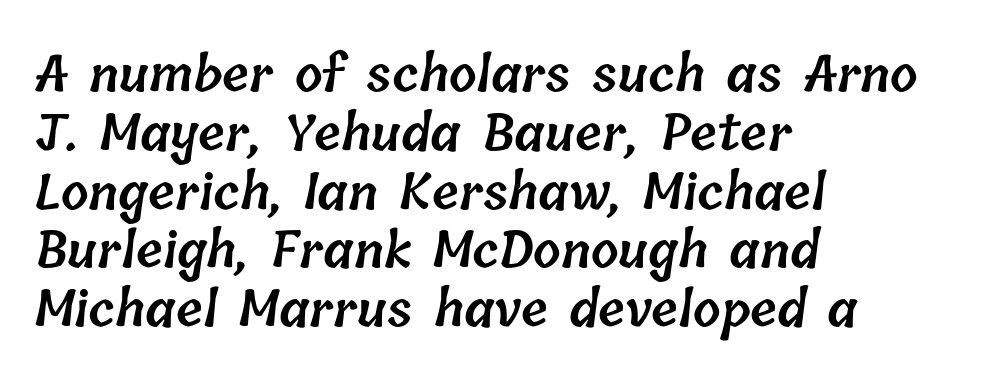
{"bold": "semi", "weight": "semibold", "width": "normal", "stroke_contrast": "low", "x_height": "medium", "monospaced": "no", "underline": "no", "align": "left", "line_spacing_ratio": 1.2, "letter_spacing": "normal", "letter_spacing_em": 0.0, "glyph_px": 49}
